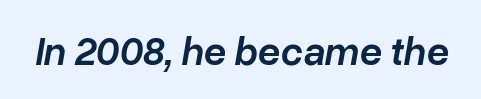
The image shows 40 px semibold type, italic (leaning right); set normal letter spacing, not underlined; low stroke contrast and a medium x-height.
